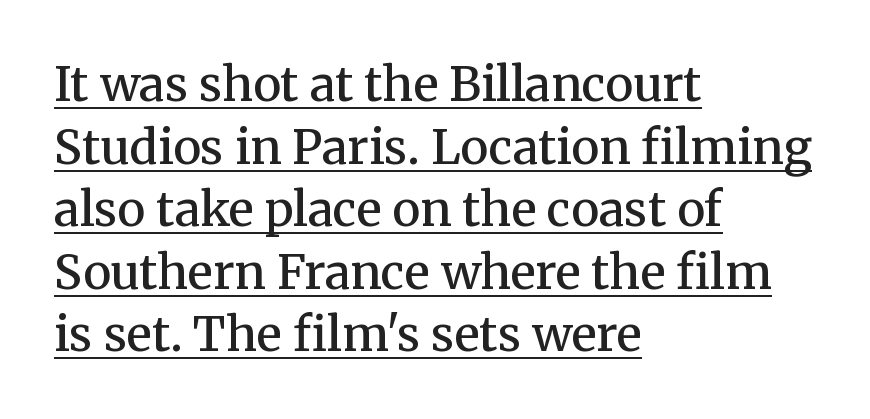
Compared with typical body copy, the letter spacing here is the same. Tall strokes in this sample are plumb rather than angled. Emphasis by weight is partial: semibold. The rendered words wear a rule along their underside. Line starts are locked; line ends wander. In terms of leading, this rendering sits right in the middle.
